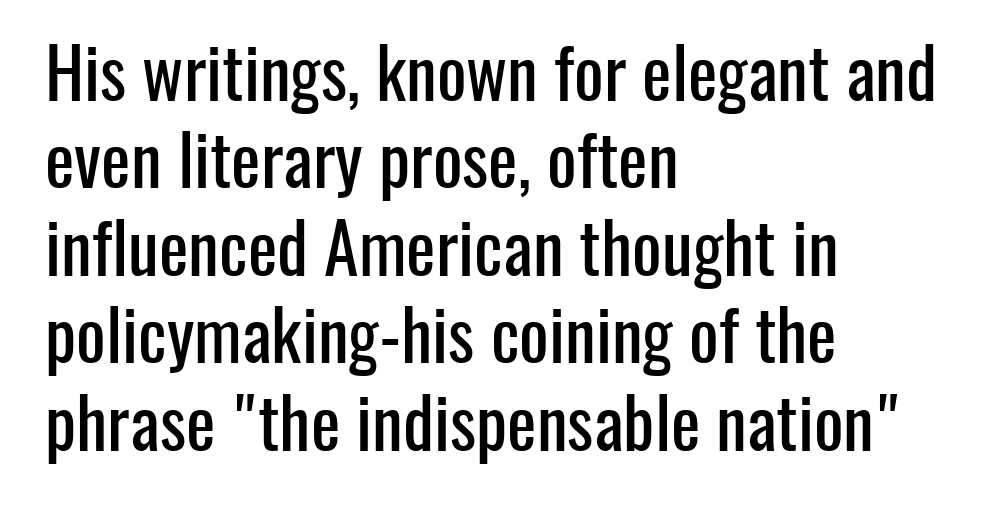
The image shows 70 px condensed sans-serif type, upright; set left-aligned, normal line spacing (1.25x), normal letter spacing, not underlined; low stroke contrast and a medium x-height.
